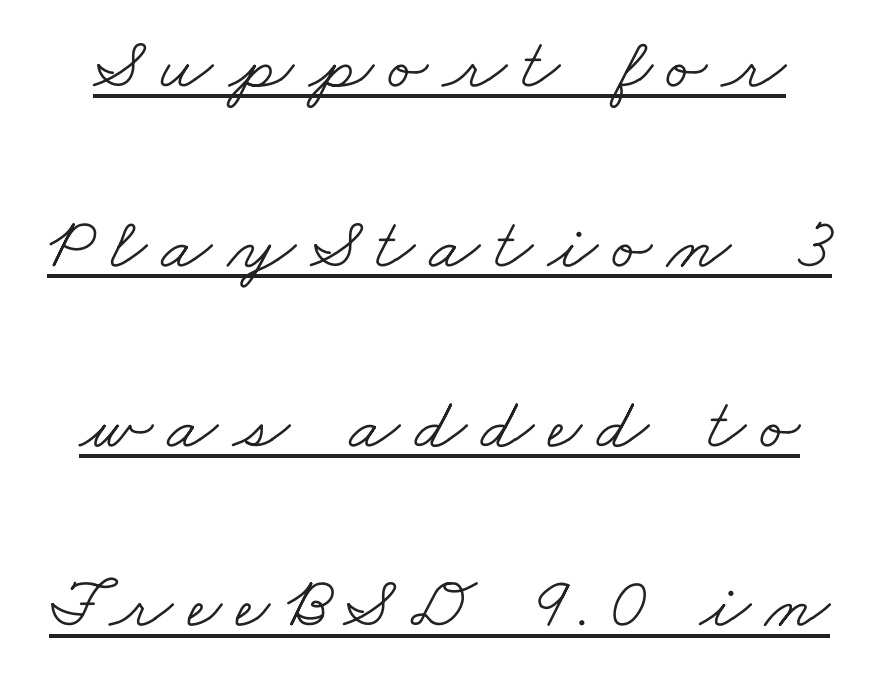
Q: Is the text bold? A: No.
Q: Is the typeface a serif or a sans-serif typeface? A: Serif.
Q: Is the text underlined? A: Yes.
Q: Is the spacing between letters normal or unusually wide? A: Unusually wide.
Q: Is the spacing between lines tight, normal or loose? A: Loose.
Q: Width (condensed, normal, or wide)? A: Wide.
Q: Stroke contrast? A: Low.
Q: x-height? A: Small.
Q: Monospaced? A: No.
